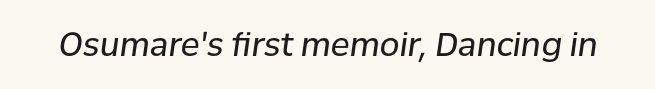
{"italic": "yes", "lean": "right", "slant_degrees": 8, "bold": "no", "weight": "regular", "width": "normal", "stroke_contrast": "low", "x_height": "medium", "monospaced": "no", "underline": "no", "letter_spacing": "normal", "letter_spacing_em": 0.0, "glyph_px": 32}
